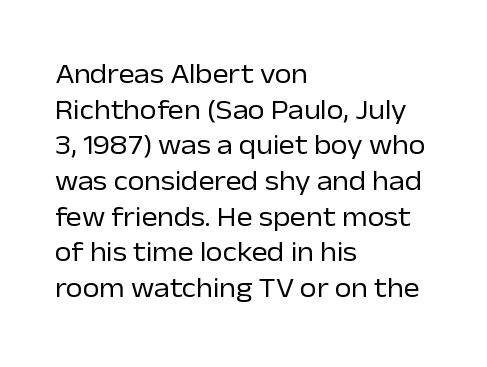
Notice how descenders clear the ascenders below comfortably — that's standard leading. Rule under the text: the space is simply empty. This rendering uses left alignment, leaving the right contour irregular. The type sits square on the baseline with zero lean. The font sits on the lighter half of the weight spectrum, regular included. The gaps between neighbouring characters are ordinary and unremarkable.
